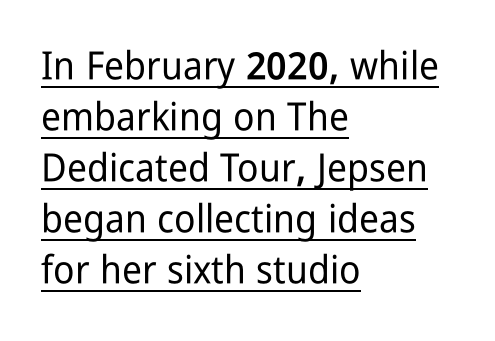
The image shows 39 px condensed sans-serif type, upright; set left-aligned, normal line spacing (1.31x), normal letter spacing, underlined; low stroke contrast and a medium x-height.
